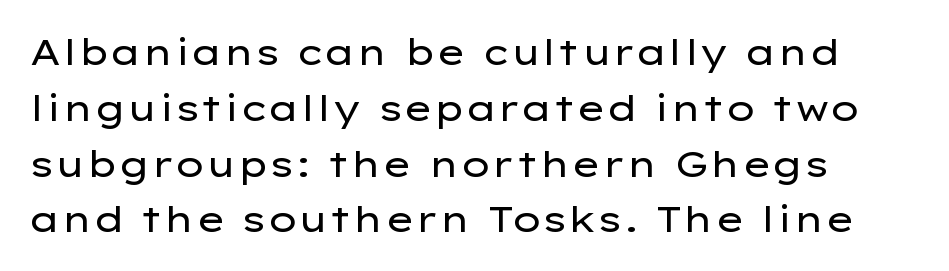
Q: Is the text bold? A: No.
Q: Is the text italic (slanted)? A: No, it is upright.
Q: Is the typeface a serif or a sans-serif typeface? A: Sans-serif.
Q: Is the text underlined? A: No.
Q: How is the paragraph aligned? A: Left-aligned.
Q: Is the spacing between letters normal or unusually wide? A: Normal.
Q: Is the spacing between lines tight, normal or loose? A: Normal.
Q: Width (condensed, normal, or wide)? A: Wide.
Q: Stroke contrast? A: Low.
Q: x-height? A: Medium.
Q: Monospaced? A: No.
